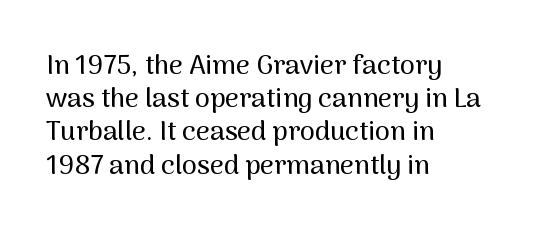
Every row of glyphs begins at an identical x-position on the left. These lines were composed using upright roman letters. Standard letterfit; no display-style spreading of the glyphs. The glyphs are unaccompanied by any horizontal stroke below them.
